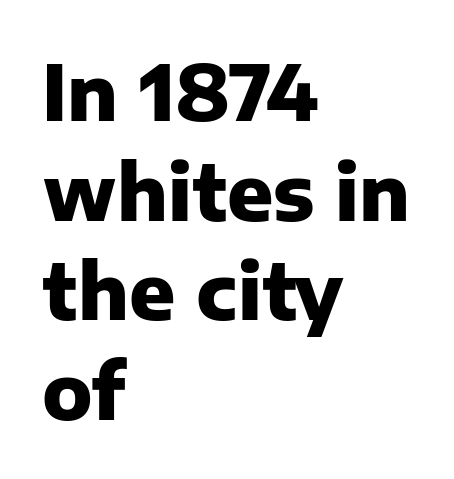
{"serif": "no", "italic": "no", "bold": "yes", "weight": "heavy", "width": "normal", "stroke_contrast": "low", "x_height": "medium", "monospaced": "no", "underline": "no", "align": "left", "line_spacing": "normal", "line_spacing_ratio": 1.31, "letter_spacing": "normal", "letter_spacing_em": 0.0, "glyph_px": 76}
